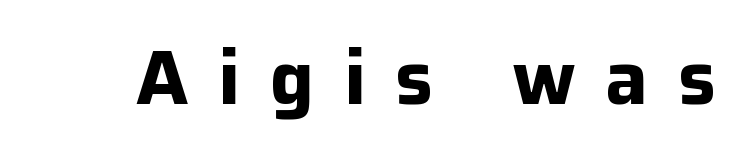
Bold? Absolutely — the strokes are thick and heavy. Underline: absent. These lines are rendered in a variable-pitch font. This is the regular roman posture of the typeface. Students, note that the glyphs here are deliberately spaced far apart. Does the type have serifs? No, each stem ends abruptly.
